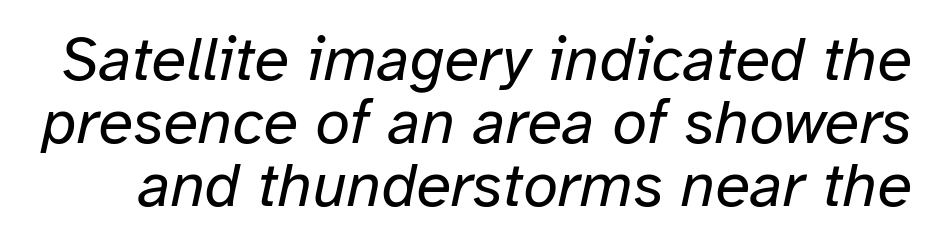
Q: Is the text bold? A: No.
Q: Is the text italic (slanted)? A: Yes, it leans right by about 12 degrees.
Q: Is the text underlined? A: No.
Q: Is the spacing between letters normal or unusually wide? A: Normal.
Q: Is the spacing between lines tight, normal or loose? A: Tight.
Q: Width (condensed, normal, or wide)? A: Normal.
Q: Stroke contrast? A: Low.
Q: x-height? A: Medium.
Q: Monospaced? A: No.
